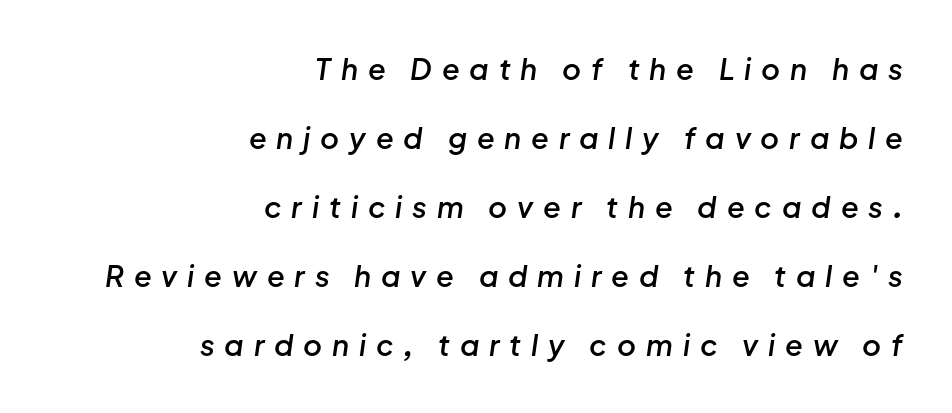
The line-height multiplier appears high, well above default. Horizontally, the lines are justified to the trailing edge only. No word sits above an underline. Every character sits at an angle, as italics do. Stroke thickness is moderately raised; the sample reads as semibold. Display-style spreading of the glyphs; the letterfit is very open.
